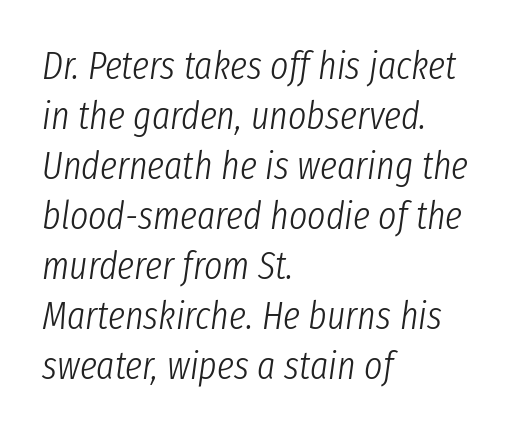
{"italic": "yes", "lean": "right", "slant_degrees": 8, "bold": "no", "weight": "light", "width": "condensed", "stroke_contrast": "low", "x_height": "medium", "monospaced": "no", "underline": "no", "align": "left", "line_spacing": "normal", "line_spacing_ratio": 1.28, "letter_spacing": "normal", "letter_spacing_em": 0.0, "glyph_px": 39}
